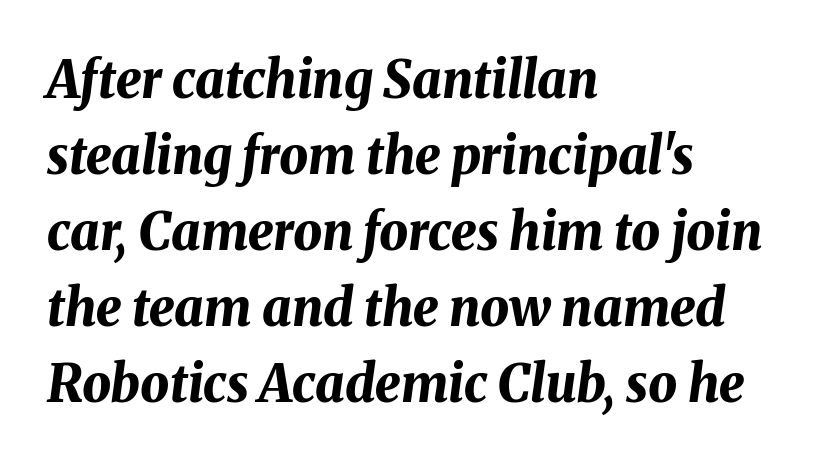
Pretty heavy lettering here — definitely bold. Layout note: lines flush left. The gaps between neighbouring characters are ordinary and unremarkable. The rendering uses natural spacing where letterforms have individual widths. The specimen reads as italic at a glance.
